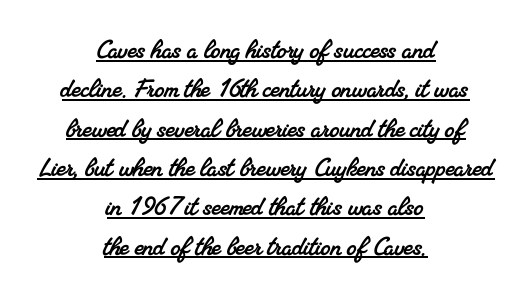
Q: Is the typeface a serif or a sans-serif typeface? A: Serif.
Q: Is the text underlined? A: Yes.
Q: How is the paragraph aligned? A: Centered.
Q: Is the spacing between letters normal or unusually wide? A: Normal.
Q: Is the spacing between lines tight, normal or loose? A: Normal.
Q: Width (condensed, normal, or wide)? A: Normal.
Q: Stroke contrast? A: Medium.
Q: x-height? A: Small.
Q: Monospaced? A: No.
